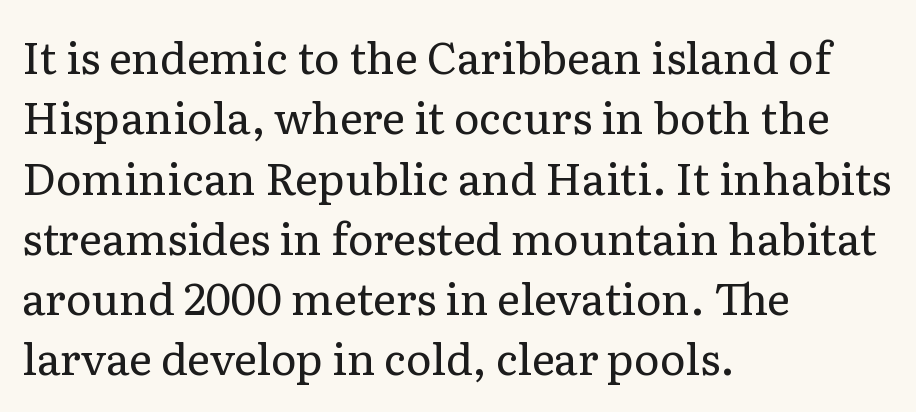
{"serif": "yes", "italic": "no", "bold": "no", "weight": "regular", "width": "normal", "stroke_contrast": "low", "x_height": "medium", "monospaced": "no", "underline": "no", "align": "left", "line_spacing": "normal", "line_spacing_ratio": 1.37, "letter_spacing": "normal", "letter_spacing_em": 0.0, "glyph_px": 44}
